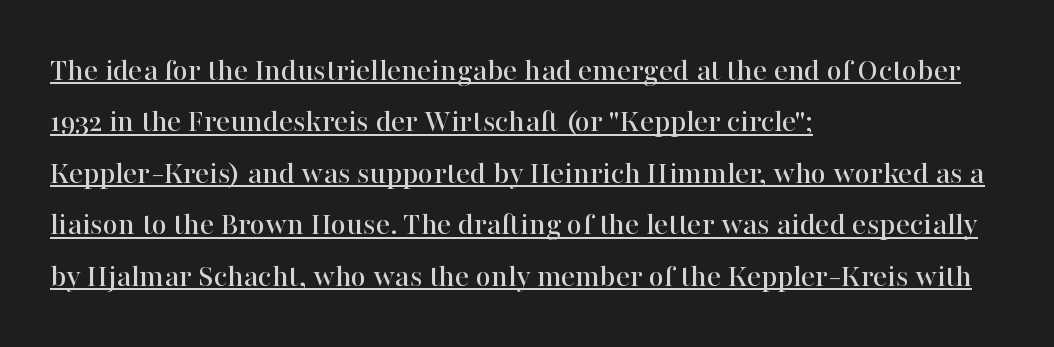
Q: Is the text italic (slanted)? A: No, it is upright.
Q: Is the typeface a serif or a sans-serif typeface? A: Serif.
Q: Is the text underlined? A: Yes.
Q: How is the paragraph aligned? A: Left-aligned.
Q: Is the spacing between letters normal or unusually wide? A: Normal.
Q: Is the spacing between lines tight, normal or loose? A: Normal.
Q: Width (condensed, normal, or wide)? A: Normal.
Q: Stroke contrast? A: High.
Q: x-height? A: Medium.
Q: Monospaced? A: No.
